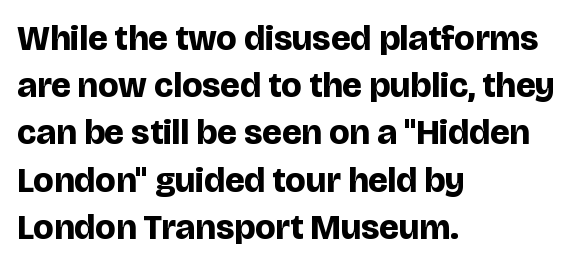
The image shows 35 px bold sans-serif type, upright; set left-aligned, normal line spacing (1.35x), normal letter spacing, not underlined; low stroke contrast and a large x-height.
